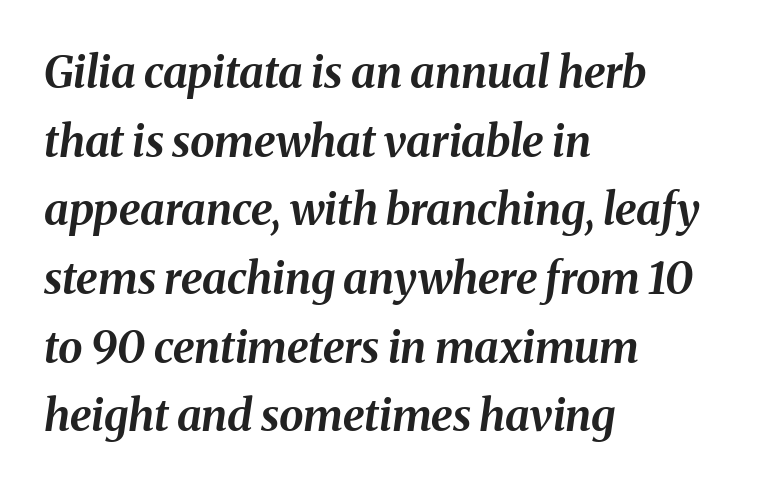
{"italic": "yes", "lean": "right", "slant_degrees": 8, "bold": "yes", "weight": "bold", "width": "normal", "stroke_contrast": "medium", "x_height": "medium", "monospaced": "no", "underline": "no", "align": "left", "line_spacing": "normal", "line_spacing_ratio": 1.56, "letter_spacing": "normal", "letter_spacing_em": 0.0, "glyph_px": 44}
